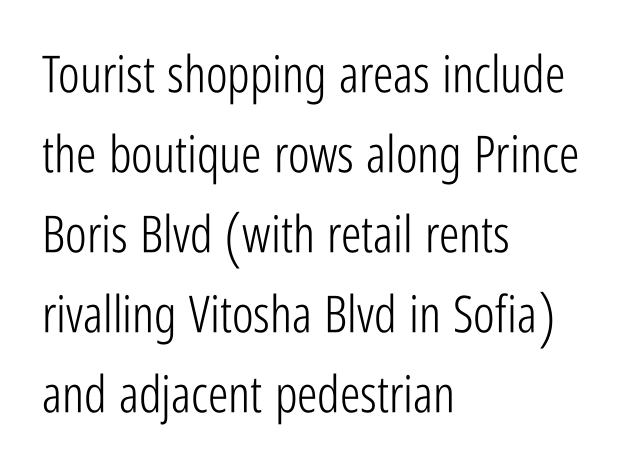
Q: Is the text bold? A: No.
Q: Is the text italic (slanted)? A: No, it is upright.
Q: Is the typeface a serif or a sans-serif typeface? A: Sans-serif.
Q: Is the text underlined? A: No.
Q: How is the paragraph aligned? A: Left-aligned.
Q: Is the spacing between letters normal or unusually wide? A: Normal.
Q: Is the spacing between lines tight, normal or loose? A: Normal.
Q: Width (condensed, normal, or wide)? A: Condensed.
Q: Stroke contrast? A: Low.
Q: x-height? A: Medium.
Q: Monospaced? A: No.
